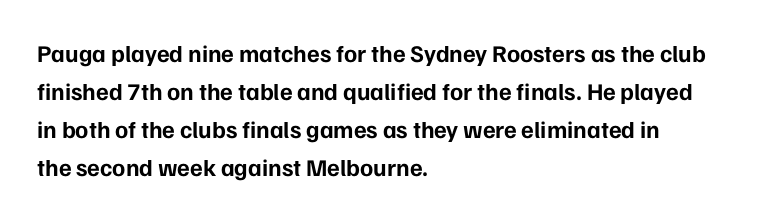
Q: Is the text bold? A: Yes.
Q: Is the text italic (slanted)? A: No, it is upright.
Q: Is the text underlined? A: No.
Q: How is the paragraph aligned? A: Left-aligned.
Q: Is the spacing between letters normal or unusually wide? A: Normal.
Q: Is the spacing between lines tight, normal or loose? A: Normal.
